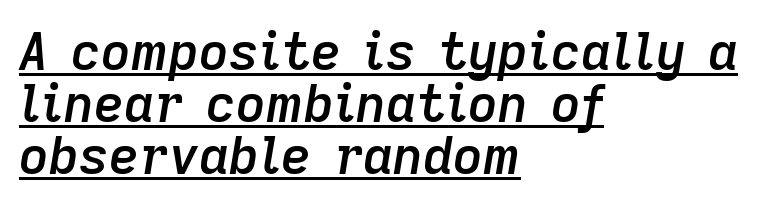
{"italic": "yes", "lean": "right", "slant_degrees": 9, "bold": "semi", "weight": "semibold", "width": "normal", "stroke_contrast": "low", "x_height": "medium", "monospaced": "no", "underline": "yes", "align": "left", "line_spacing": "tight", "line_spacing_ratio": 1.0, "letter_spacing": "normal", "letter_spacing_em": 0.0, "glyph_px": 52}
